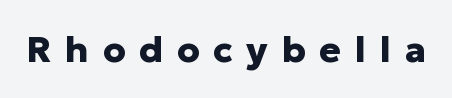
{"serif": "no", "italic": "no", "bold": "yes", "weight": "heavy", "width": "normal", "stroke_contrast": "low", "x_height": "medium", "monospaced": "no", "underline": "no", "letter_spacing": "wide", "letter_spacing_em": 0.38, "glyph_px": 36}
